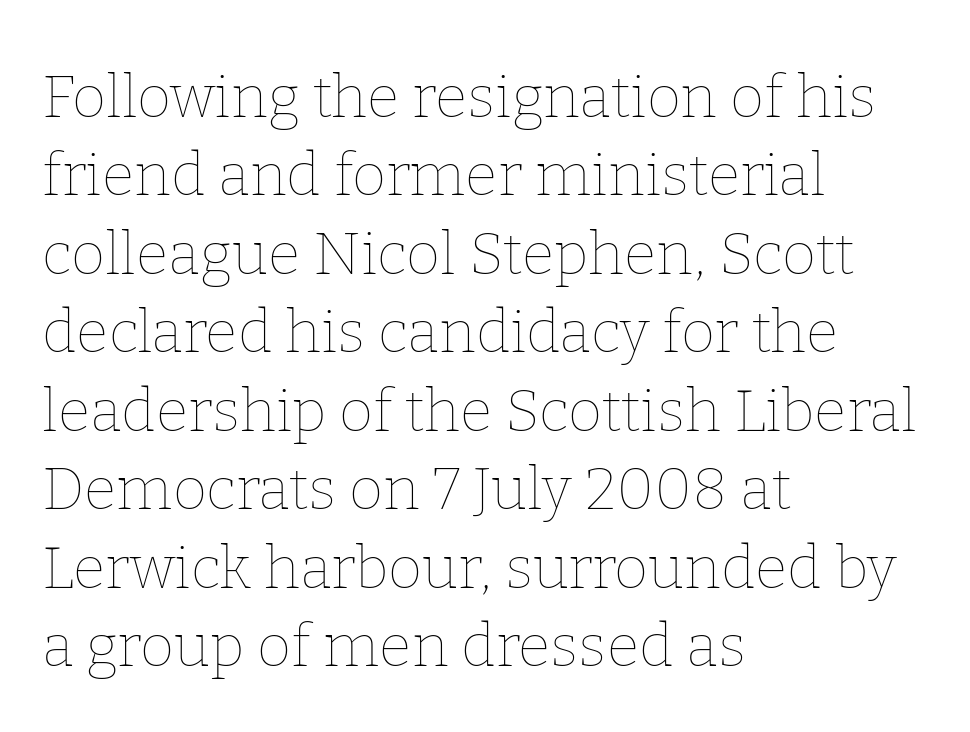
{"italic": "no", "bold": "no", "weight": "thin", "width": "normal", "stroke_contrast": "low", "x_height": "medium", "monospaced": "no", "underline": "no", "align": "left", "line_spacing": "normal", "line_spacing_ratio": 1.33, "letter_spacing": "normal", "letter_spacing_em": 0.0, "glyph_px": 59}
